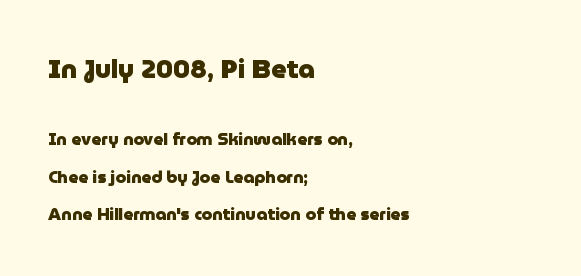
The space directly below the letters is spotless. The composition opens big and finishes small. In terms of leading, this rendering errs on the spacious side. The compositor pushed each line to the left boundary. Students, this is bold: see how much ink each stroke carries. Nope, not italic — everything's standing straight.
